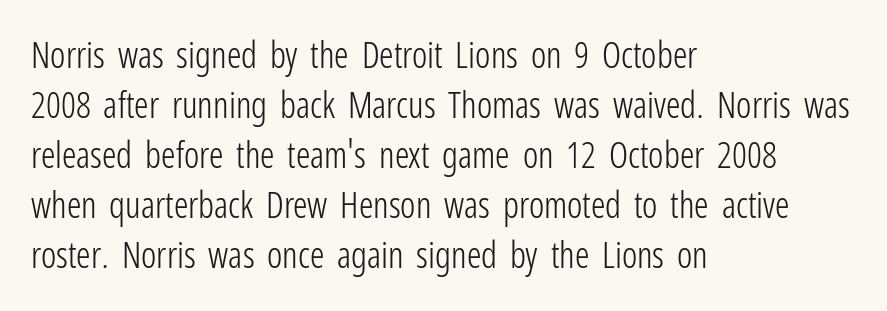
The strokes carry an ordinary text weight at most. The lines sit at an ordinary, default distance from one another. The letters advance in unequal steps, a hallmark of proportional type. The text was rendered using a sans face with plain stroke endings. Nobody touched the tracking dial on this one. Any mark beneath the type? The region is blank.
